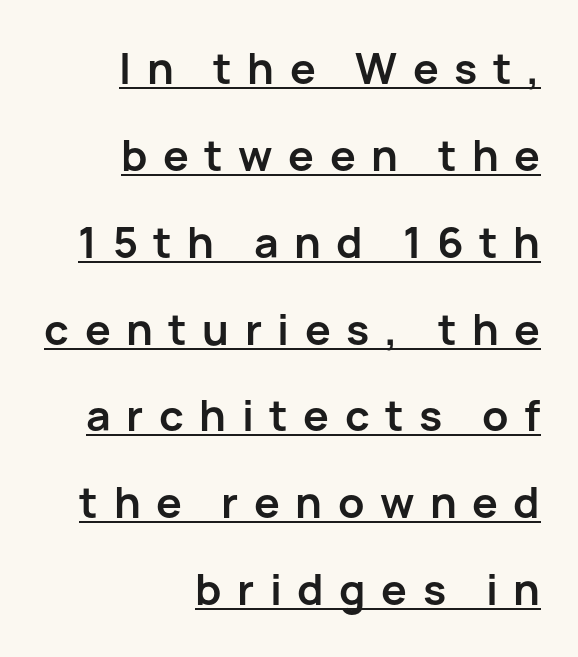
{"serif": "no", "italic": "no", "bold": "yes", "weight": "semibold", "width": "normal", "stroke_contrast": "low", "x_height": "medium", "monospaced": "no", "underline": "yes", "align": "right", "line_spacing": "loose", "line_spacing_ratio": 2.02, "letter_spacing": "wide", "letter_spacing_em": 0.36, "glyph_px": 43}
